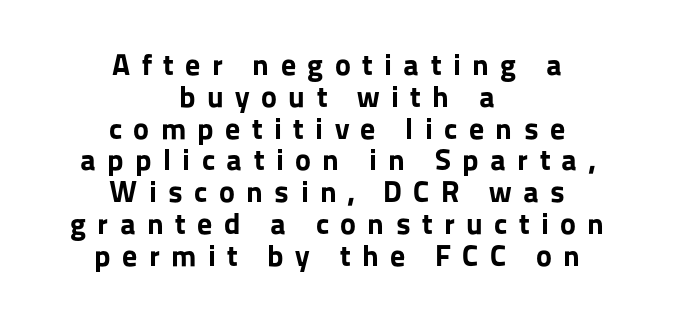
Q: Is the text bold? A: Yes.
Q: Is the text italic (slanted)? A: No, it is upright.
Q: Is the typeface a serif or a sans-serif typeface? A: Sans-serif.
Q: Is the text underlined? A: No.
Q: How is the paragraph aligned? A: Centered.
Q: Is the spacing between letters normal or unusually wide? A: Unusually wide.
Q: Is the spacing between lines tight, normal or loose? A: Tight.
Q: Width (condensed, normal, or wide)? A: Normal.
Q: Stroke contrast? A: Low.
Q: x-height? A: Medium.
Q: Monospaced? A: No.
